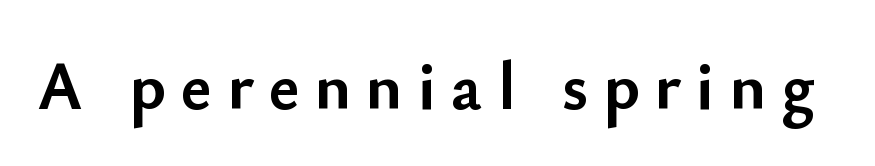
Q: Is the text bold? A: Yes.
Q: Is the text italic (slanted)? A: No, it is upright.
Q: Is the typeface a serif or a sans-serif typeface? A: Sans-serif.
Q: Is the text underlined? A: No.
Q: Is the spacing between letters normal or unusually wide? A: Unusually wide.
Q: Width (condensed, normal, or wide)? A: Normal.
Q: Stroke contrast? A: Low.
Q: x-height? A: Small.
Q: Monospaced? A: No.
